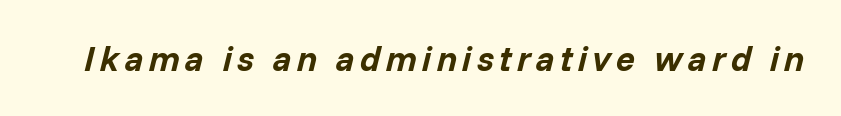
{"italic": "yes", "lean": "right", "slant_degrees": 14, "bold": "yes", "weight": "bold", "width": "normal", "stroke_contrast": "low", "x_height": "medium", "monospaced": "no", "underline": "no", "glyph_px": 35}
